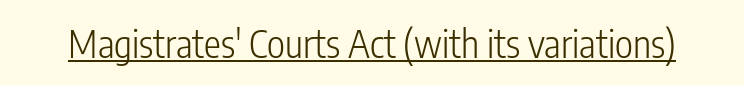
Q: Is the text bold? A: No.
Q: Is the text italic (slanted)? A: No, it is upright.
Q: Is the typeface a serif or a sans-serif typeface? A: Sans-serif.
Q: Is the text underlined? A: Yes.
Q: Is the spacing between letters normal or unusually wide? A: Normal.
Q: Width (condensed, normal, or wide)? A: Condensed.
Q: Stroke contrast? A: Low.
Q: x-height? A: Medium.
Q: Monospaced? A: No.
